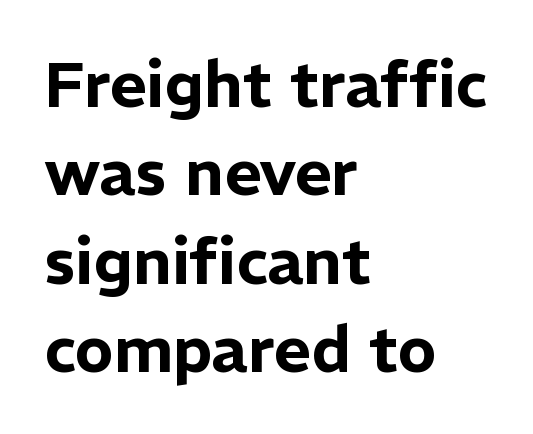
The image shows 64 px sans-serif type, upright; set left-aligned, normal line spacing (1.38x), normal letter spacing, not underlined; low stroke contrast and a medium x-height.
